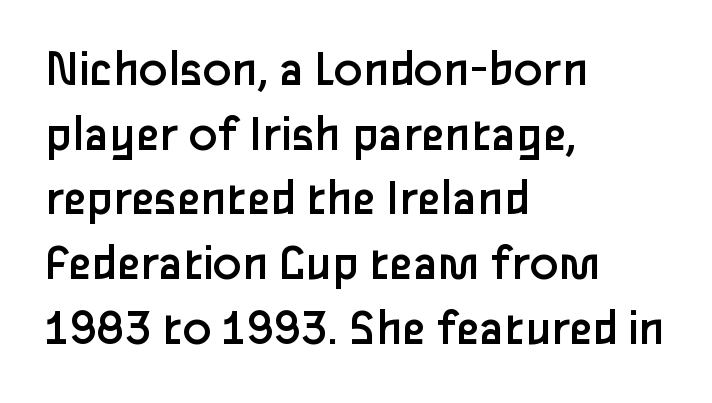
Ordinary non-slanted type is in use. The text was rendered using a sans face with plain stroke endings. The words here are not underlined. Caption: standard tracking, unaltered.
